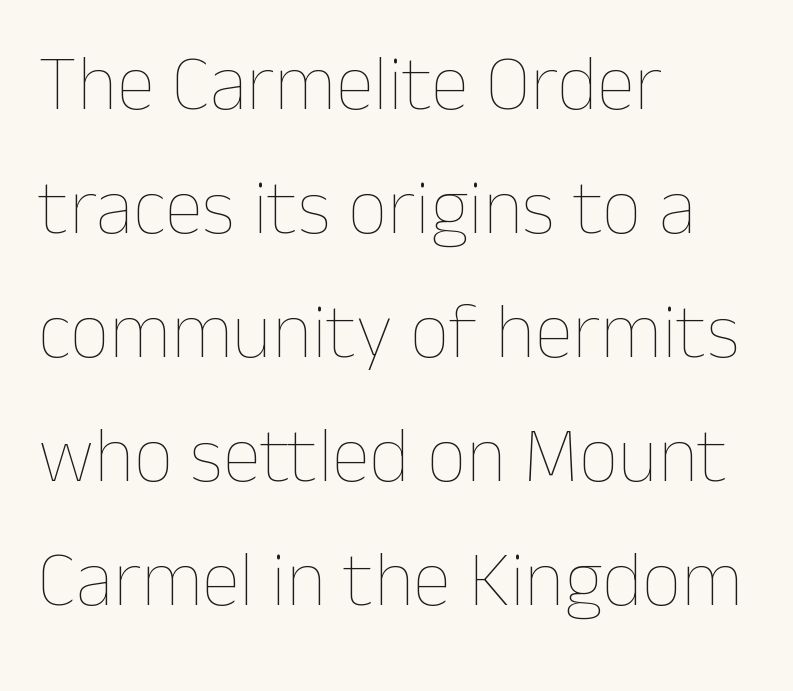
The image shows 78 px thin type, upright; set left-aligned, normal line spacing (1.59x), normal letter spacing, not underlined; low stroke contrast and a medium x-height.
